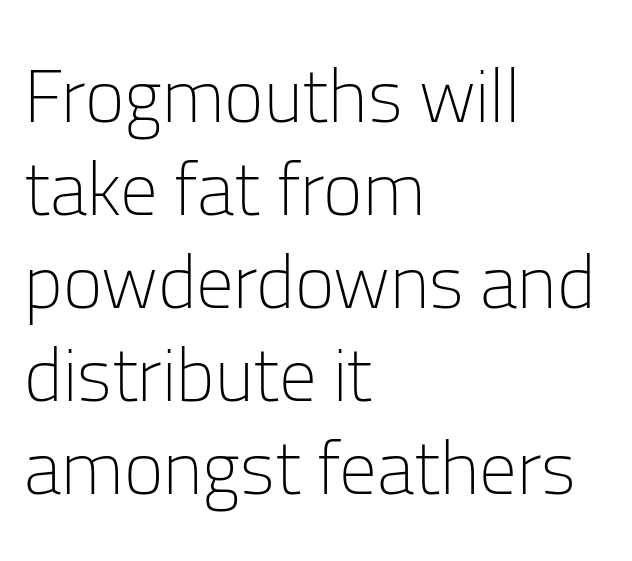
Q: Is the text bold? A: No.
Q: Is the text italic (slanted)? A: No, it is upright.
Q: Is the typeface a serif or a sans-serif typeface? A: Sans-serif.
Q: Is the text underlined? A: No.
Q: How is the paragraph aligned? A: Left-aligned.
Q: Is the spacing between letters normal or unusually wide? A: Normal.
Q: Width (condensed, normal, or wide)? A: Normal.
Q: Stroke contrast? A: Low.
Q: x-height? A: Medium.
Q: Monospaced? A: No.
